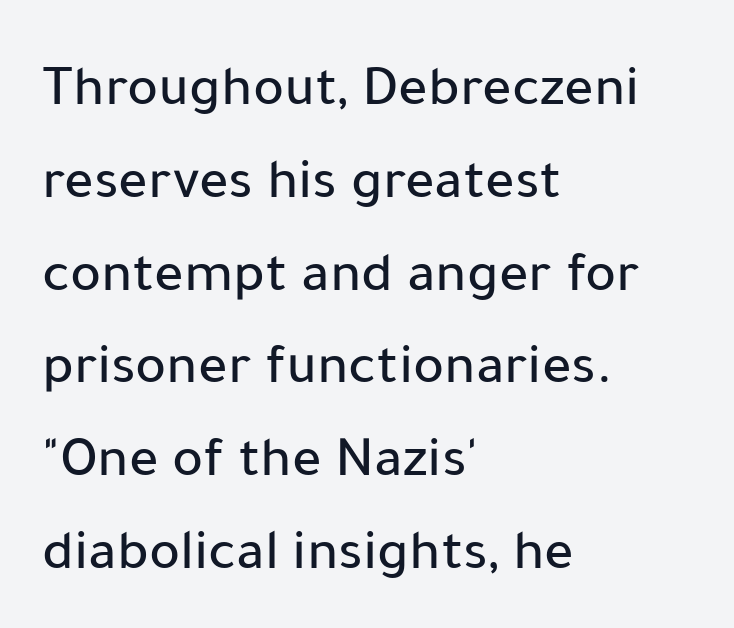
The image shows 58 px sans-serif type, upright; set left-aligned, normal line spacing (1.6x), normal letter spacing, not underlined; low stroke contrast and a medium x-height.
